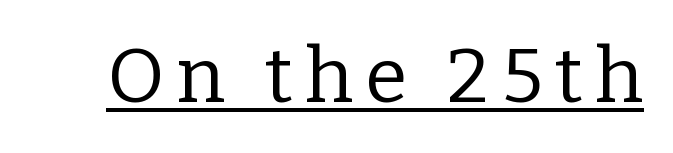
The image shows 77 px regular-weight serif type, upright; set underlined; low stroke contrast and a medium x-height.
